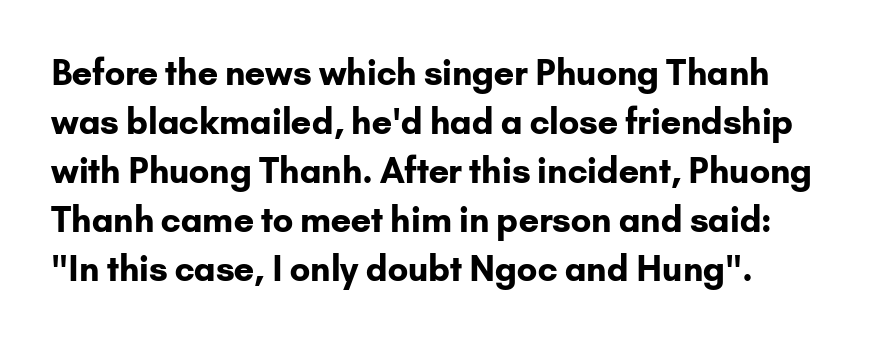
Q: Is the text bold? A: Yes.
Q: Is the text italic (slanted)? A: No, it is upright.
Q: Is the typeface a serif or a sans-serif typeface? A: Sans-serif.
Q: Is the text underlined? A: No.
Q: Is the spacing between letters normal or unusually wide? A: Normal.
Q: Is the spacing between lines tight, normal or loose? A: Normal.
Q: Width (condensed, normal, or wide)? A: Normal.
Q: Stroke contrast? A: Low.
Q: x-height? A: Small.
Q: Monospaced? A: No.
